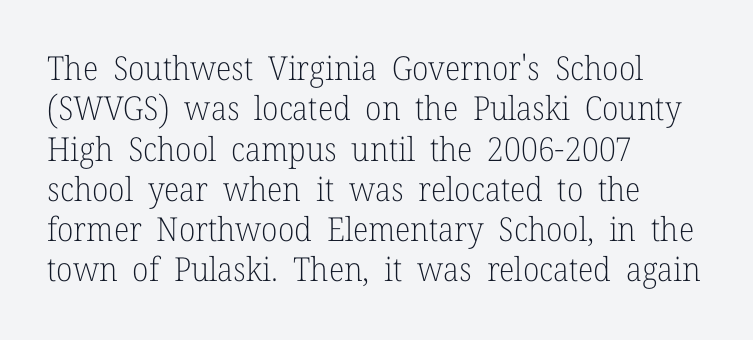
{"serif": "yes", "italic": "no", "bold": "no", "weight": "light", "width": "normal", "stroke_contrast": "low", "x_height": "medium", "monospaced": "no", "underline": "no", "align": "left", "line_spacing_ratio": 1.22, "letter_spacing": "normal", "letter_spacing_em": 0.0, "glyph_px": 33}
